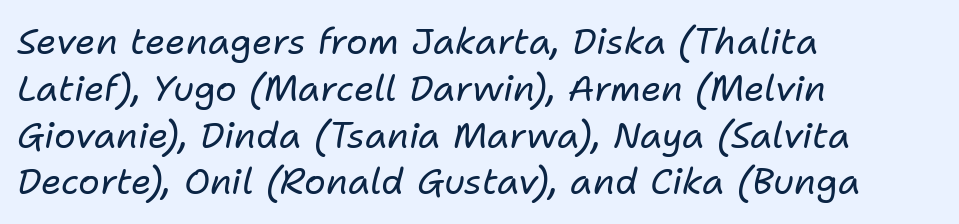
{"italic": "yes", "lean": "right", "slant_degrees": 11, "bold": "no", "weight": "regular", "width": "normal", "stroke_contrast": "low", "x_height": "medium", "monospaced": "no", "underline": "no", "align": "left", "line_spacing": "normal", "line_spacing_ratio": 1.3, "letter_spacing": "normal", "letter_spacing_em": 0.0, "glyph_px": 36}
